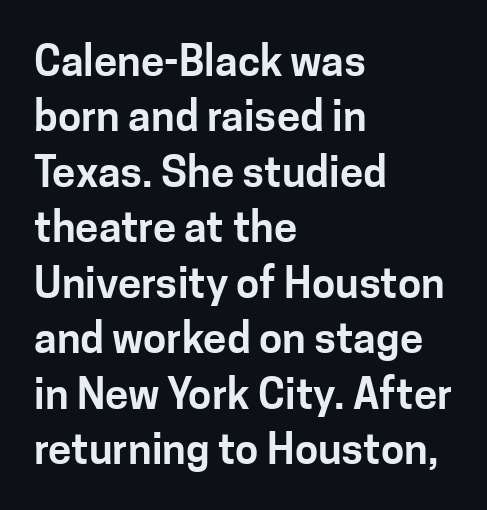
{"serif": "no", "italic": "no", "width": "normal", "stroke_contrast": "low", "x_height": "medium", "monospaced": "no", "underline": "no", "align": "left", "line_spacing": "normal", "line_spacing_ratio": 1.32, "letter_spacing": "normal", "letter_spacing_em": 0.0, "glyph_px": 42}
